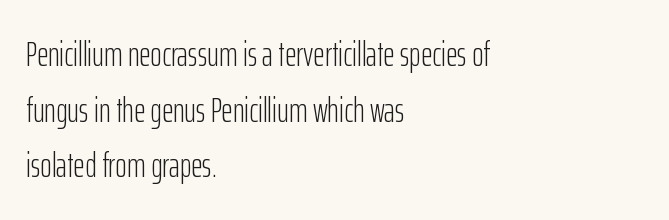
Q: Is the text bold? A: No.
Q: Is the text italic (slanted)? A: No, it is upright.
Q: Is the typeface a serif or a sans-serif typeface? A: Sans-serif.
Q: Is the text underlined? A: No.
Q: How is the paragraph aligned? A: Left-aligned.
Q: Is the spacing between letters normal or unusually wide? A: Normal.
Q: Is the spacing between lines tight, normal or loose? A: Normal.
Q: Width (condensed, normal, or wide)? A: Condensed.
Q: Stroke contrast? A: Low.
Q: x-height? A: Medium.
Q: Monospaced? A: No.
